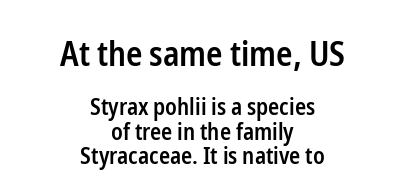
{"serif": "no", "italic": "no", "bold": "semi", "weight": "semibold", "width": "condensed", "stroke_contrast": "low", "x_height": "medium", "monospaced": "no", "underline": "no", "align": "center", "line_spacing": "tight", "line_spacing_ratio": 1.06, "letter_spacing": "normal", "letter_spacing_em": 0.0, "larger_block": "first", "size_ratio": 1.48, "glyph_px": 34}
